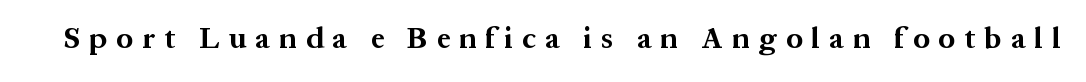
The image shows 29 px bold serif type, upright; set unusually wide letter spacing (+0.32 em), not underlined; medium stroke contrast and a medium x-height.
